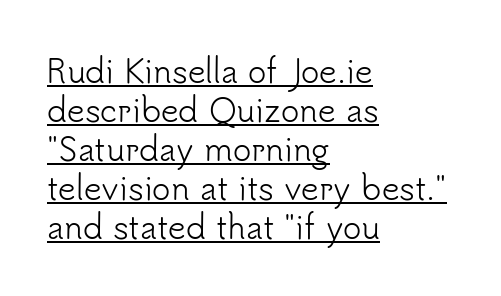
Between one letter and the next there's only the usual sliver of space. Grotesque or geometric, the face here clearly has no serifs. The setting favours the left margin, as ordinary paragraphs usually do. Stems and bowls with no extra thickness — not bold.
